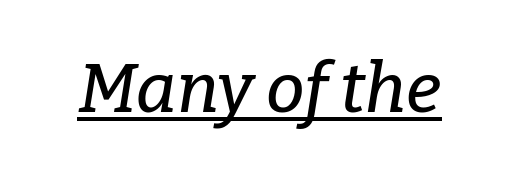
These lines are rendered in a variable-pitch font. In terms of posture, this sample is oblique. The rendering uses the underline text-decoration. Compared with typical body copy, the letter spacing here is the same. Yep, those are serifs on the letters.
